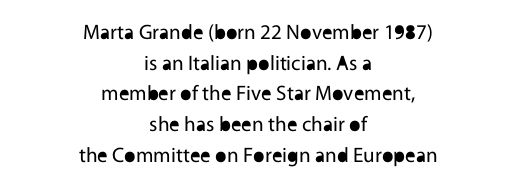
Short and long lines alike share a common midpoint. One glance says typical: line gaps are just what's usual. In terms of posture, this sample is upright. Stem width sits at or under what a default text font uses. Glyph-to-glyph distance matches everyday printed text. Check under the words: just untouched page.
